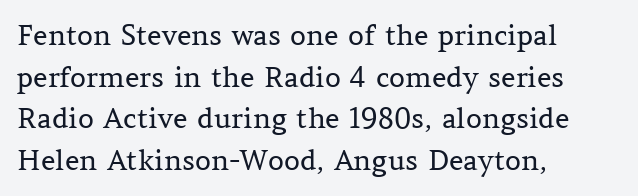
The image shows 28 px regular-weight serif type, upright; set left-aligned, normal line spacing (1.49x), normal letter spacing, not underlined; medium stroke contrast and a medium x-height.
